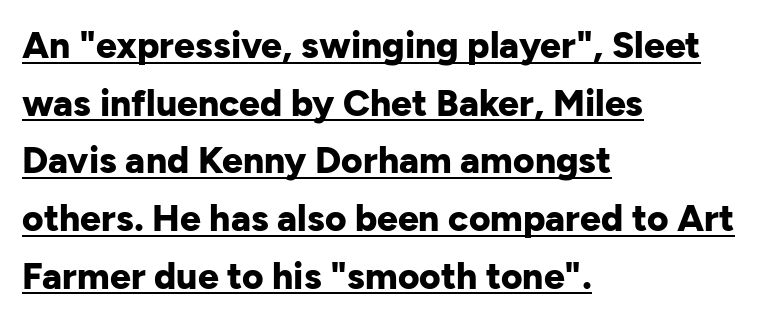
Q: Is the text bold? A: Yes.
Q: Is the text italic (slanted)? A: No, it is upright.
Q: Is the typeface a serif or a sans-serif typeface? A: Sans-serif.
Q: Is the text underlined? A: Yes.
Q: How is the paragraph aligned? A: Left-aligned.
Q: Is the spacing between letters normal or unusually wide? A: Normal.
Q: Is the spacing between lines tight, normal or loose? A: Normal.
Q: Width (condensed, normal, or wide)? A: Normal.
Q: Stroke contrast? A: Low.
Q: x-height? A: Medium.
Q: Monospaced? A: No.
